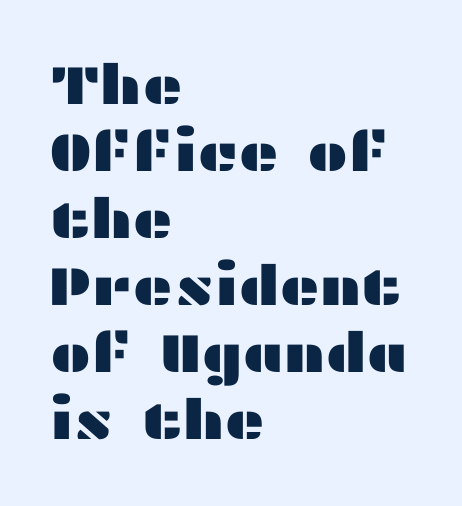
{"serif": "no", "italic": "no", "width": "wide", "stroke_contrast": "medium", "x_height": "medium", "monospaced": "no", "underline": "no", "align": "left", "line_spacing_ratio": 1.22, "letter_spacing": "normal", "letter_spacing_em": 0.0, "glyph_px": 55}
